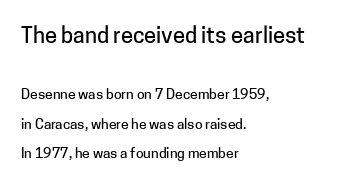
Nothing unusual about the tracking: characters are spaced as the font intends. The zone under the glyphs is completely vacant. The lettering holds an erect, upright posture throughout. The lines in this sample share a left origin and differ only in where they stop.
